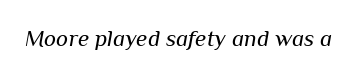
Q: Is the text bold? A: No.
Q: Is the text italic (slanted)? A: Yes, it leans right by about 10 degrees.
Q: Is the text underlined? A: No.
Q: Is the spacing between letters normal or unusually wide? A: Normal.
